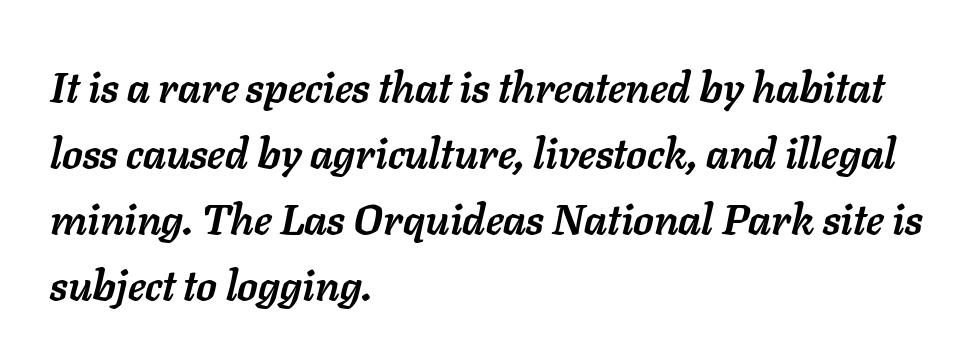
The image shows 42 px semibold type, italic (leaning right); set left-aligned, normal line spacing (1.57x), normal letter spacing, not underlined; low stroke contrast and a medium x-height.
